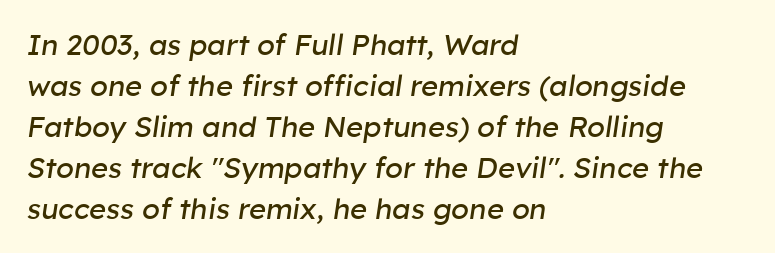
Short and long lines alike share a common starting point at left. Anything drawn beneath the words? Only blank space. The gaps between neighbouring characters are ordinary and unremarkable. The designer left line spacing at the default. These lines were composed using italics.
